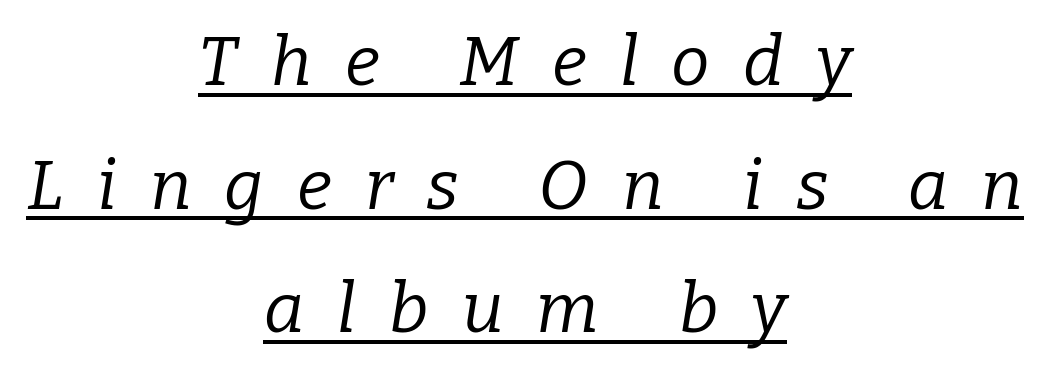
The font is comparable to plain body text, perhaps lighter. This sample has the flowing, uneven cadence of proportional lettering. Posture: slanted. Short and long lines alike share a common midpoint. This sample uses expanded letter spacing, leaving extra air between glyphs.
